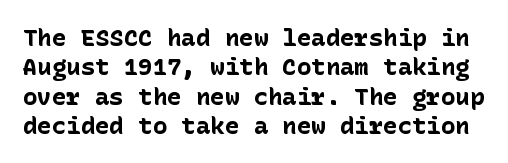
The image shows 24 px bold type, upright; set line spacing 1.22x, normal letter spacing, not underlined.
